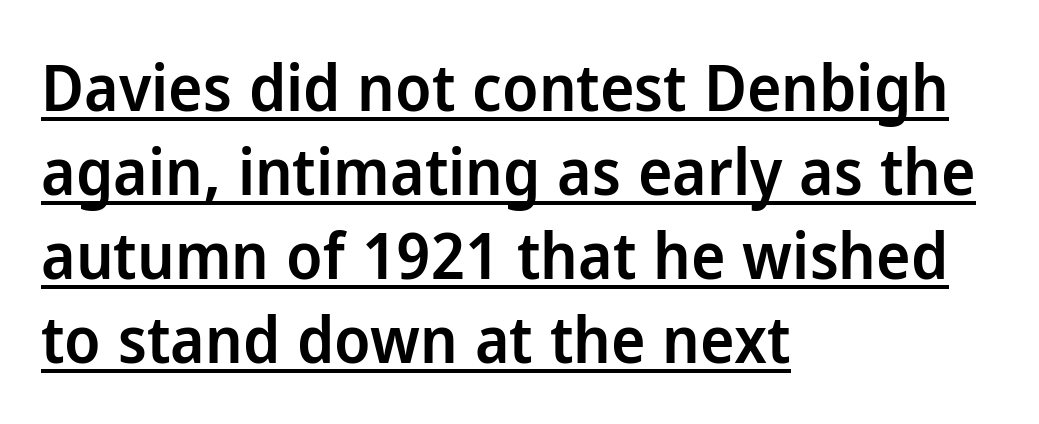
{"serif": "no", "italic": "no", "bold": "semi", "weight": "semibold", "width": "normal", "stroke_contrast": "low", "x_height": "medium", "monospaced": "no", "underline": "yes", "align": "left", "line_spacing": "normal", "line_spacing_ratio": 1.29, "letter_spacing": "normal", "letter_spacing_em": 0.0, "glyph_px": 65}
